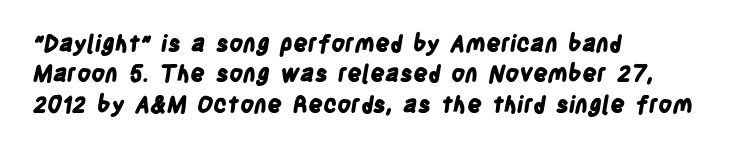
The image shows 23 px bold type; set left-aligned, normal line spacing (1.32x), normal letter spacing, not underlined.
